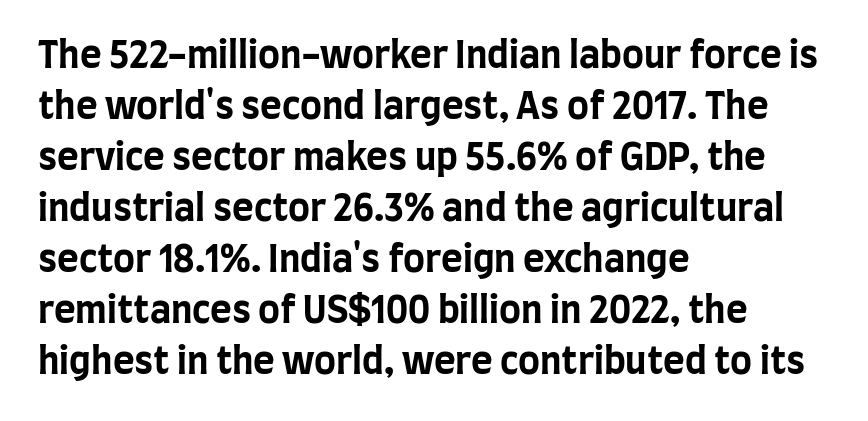
Q: Is the text bold? A: Yes.
Q: Is the text italic (slanted)? A: No, it is upright.
Q: Is the typeface a serif or a sans-serif typeface? A: Sans-serif.
Q: Is the text underlined? A: No.
Q: How is the paragraph aligned? A: Left-aligned.
Q: Is the spacing between letters normal or unusually wide? A: Normal.
Q: Is the spacing between lines tight, normal or loose? A: Normal.
Q: Width (condensed, normal, or wide)? A: Condensed.
Q: Stroke contrast? A: Low.
Q: x-height? A: Large.
Q: Monospaced? A: No.
